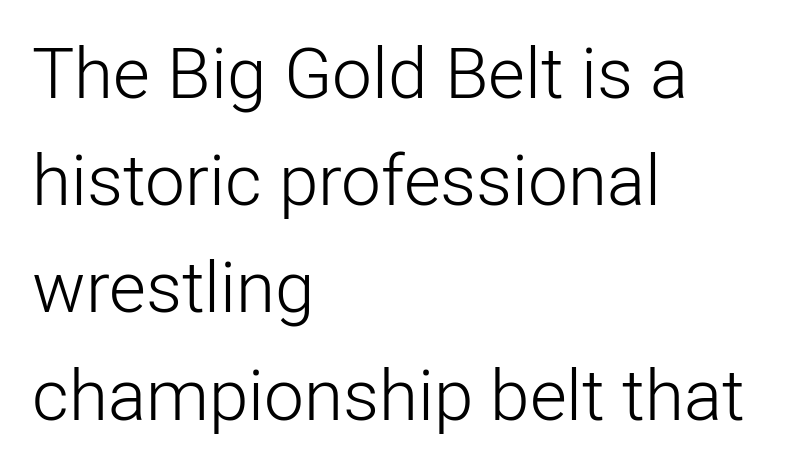
The specimen omits any rule beneath the text block's lines. Nothing unusual about the tracking: characters are spaced as the font intends. Classification — sans serif. Each line starts at the same left margin while the right side varies. On a weight scale, this lands at 450 or below. Ordinary non-slanted type is in use.
